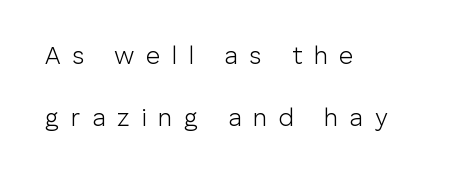
Q: Is the text bold? A: No.
Q: Is the text italic (slanted)? A: No, it is upright.
Q: Is the text underlined? A: No.
Q: How is the paragraph aligned? A: Left-aligned.
Q: Is the spacing between letters normal or unusually wide? A: Unusually wide.
Q: Is the spacing between lines tight, normal or loose? A: Loose.
